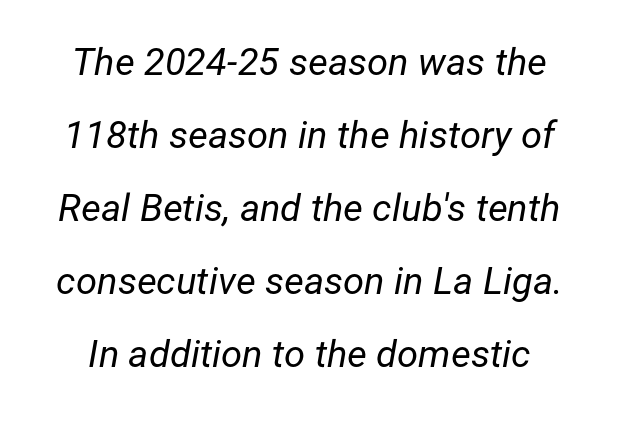
{"italic": "yes", "lean": "right", "slant_degrees": 12, "bold": "no", "weight": "regular", "width": "normal", "stroke_contrast": "low", "x_height": "medium", "monospaced": "no", "underline": "no", "line_spacing": "loose", "line_spacing_ratio": 1.92, "letter_spacing": "normal", "letter_spacing_em": 0.0, "glyph_px": 38}
